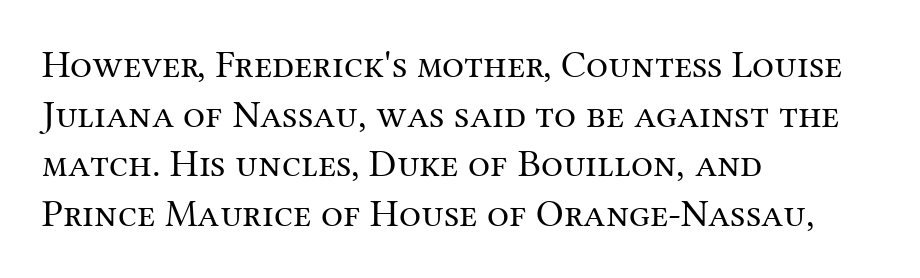
Q: Is the text bold? A: No.
Q: Is the text italic (slanted)? A: No, it is upright.
Q: Is the typeface a serif or a sans-serif typeface? A: Serif.
Q: Is the text underlined? A: No.
Q: How is the paragraph aligned? A: Left-aligned.
Q: Is the spacing between letters normal or unusually wide? A: Normal.
Q: Is the spacing between lines tight, normal or loose? A: Normal.
Q: Width (condensed, normal, or wide)? A: Normal.
Q: Stroke contrast? A: Medium.
Q: x-height? A: Medium.
Q: Monospaced? A: No.
